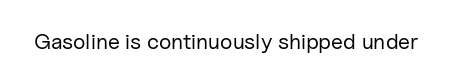
The space directly below the letters is spotless. Quick note: not italic, upright. The line texture is even and compact thanks to regular tracking. These glyphs show unthickened strokes, regular width or finer.
